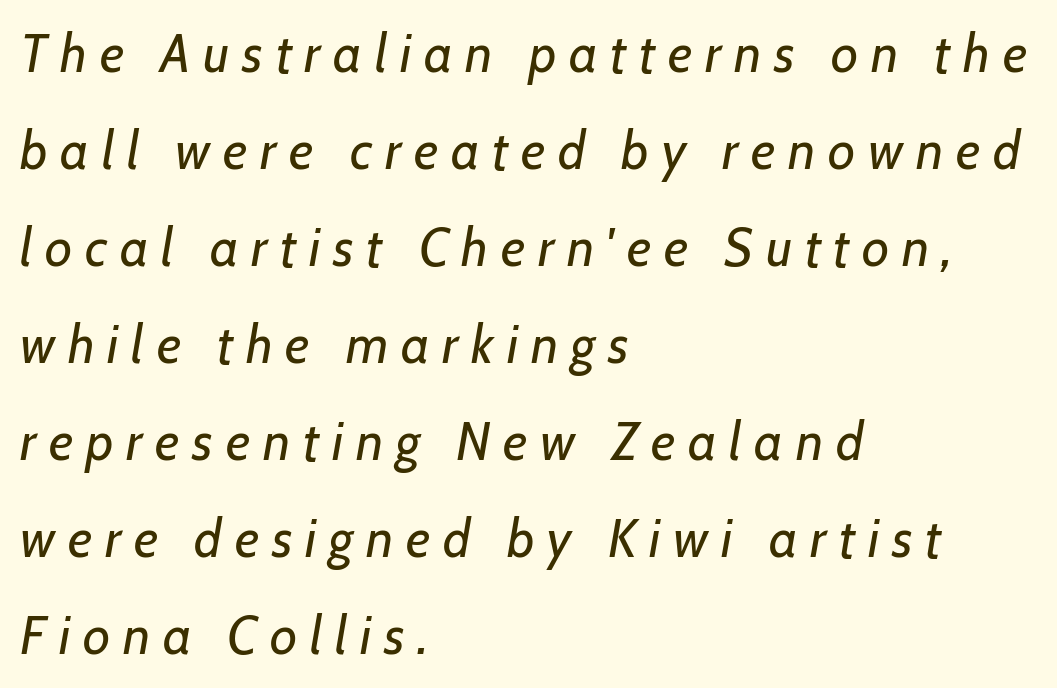
Words float on clear page, feet unadorned. The ragged edge is on the right, which tells us the setting is flush left. Characters are canted at an angle relative to the baseline's perpendicular. Students, note that the glyphs here are deliberately spaced far apart.
